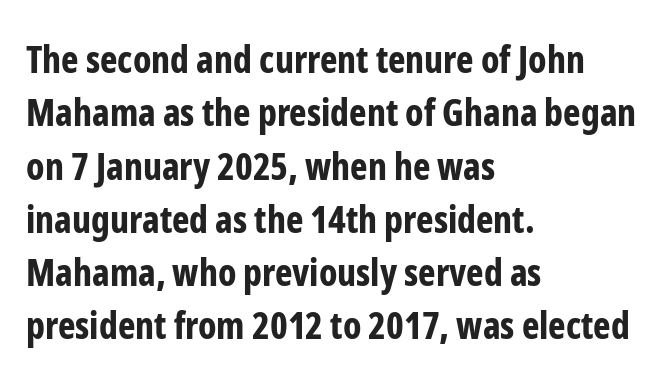
The letters stand upright; this is a roman face. Type style note: lacks serifs. The face used here is proportionally spaced, like ordinary book or web type. The block of text has a typical density, with ordinary space between rows. Chunky letters — that's bold for sure.
